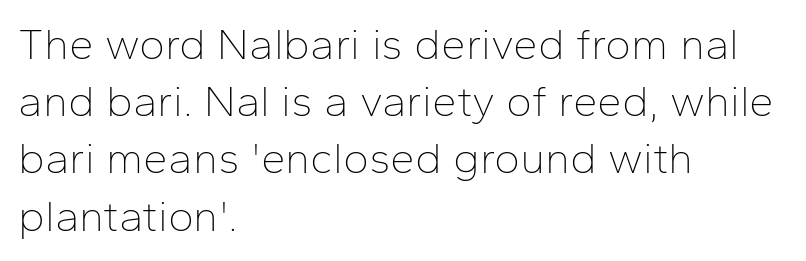
Q: Is the text bold? A: No.
Q: Is the text italic (slanted)? A: No, it is upright.
Q: Is the typeface a serif or a sans-serif typeface? A: Sans-serif.
Q: Is the text underlined? A: No.
Q: How is the paragraph aligned? A: Left-aligned.
Q: Is the spacing between letters normal or unusually wide? A: Normal.
Q: Is the spacing between lines tight, normal or loose? A: Normal.
Q: Width (condensed, normal, or wide)? A: Normal.
Q: Stroke contrast? A: Low.
Q: x-height? A: Medium.
Q: Monospaced? A: No.
